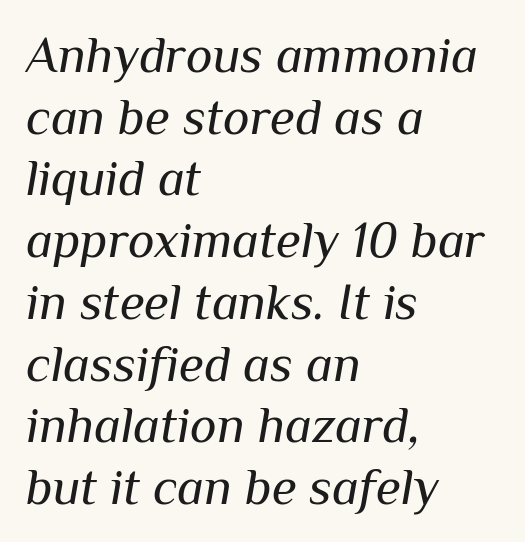
Q: Is the text bold? A: No.
Q: Is the text italic (slanted)? A: Yes, it leans right by about 10 degrees.
Q: Is the text underlined? A: No.
Q: How is the paragraph aligned? A: Left-aligned.
Q: Is the spacing between letters normal or unusually wide? A: Normal.
Q: Width (condensed, normal, or wide)? A: Normal.
Q: Stroke contrast? A: Medium.
Q: x-height? A: Medium.
Q: Monospaced? A: No.
